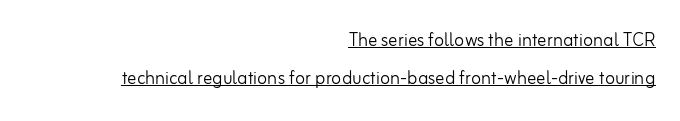
Right-aligned paragraph, ragged on the left. Between one letter and the next there's only the usual sliver of space. The axis of the letterforms is exactly vertical. Stroke thickness stays within the range of a standard reading face or lighter. The sample's only ornament is a line tracing under the words. Regular leading.
